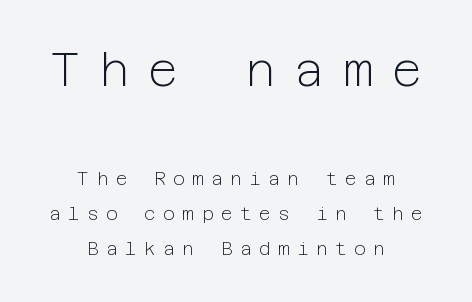
The rendering shows plain stroke endings on the letterforms — a sans-serif design. Spacing between characters has been opened up far beyond the box default. The emphasis by scale lands on block number one, above. The letters look calm and open, with moderate or lighter stems. Is the block centered? Yes — each line is placed symmetrically about the middle.
